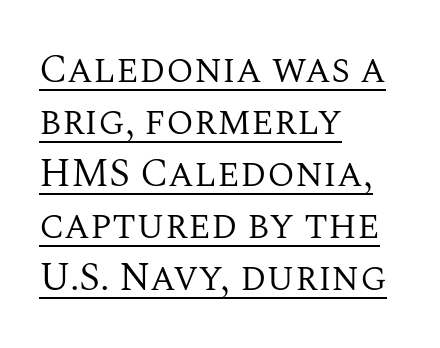
{"serif": "yes", "italic": "no", "bold": "no", "weight": "regular", "width": "normal", "stroke_contrast": "medium", "x_height": "large", "monospaced": "no", "underline": "yes", "align": "left", "line_spacing": "normal", "line_spacing_ratio": 1.3, "letter_spacing": "normal", "letter_spacing_em": 0.0, "glyph_px": 40}
